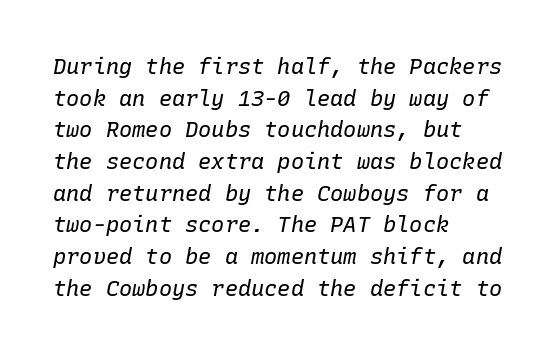
Q: Is the text bold? A: No.
Q: Is the text italic (slanted)? A: Yes, it leans right by about 10 degrees.
Q: Is the text underlined? A: No.
Q: How is the paragraph aligned? A: Left-aligned.
Q: Is the spacing between letters normal or unusually wide? A: Normal.
Q: Is the spacing between lines tight, normal or loose? A: Normal.
